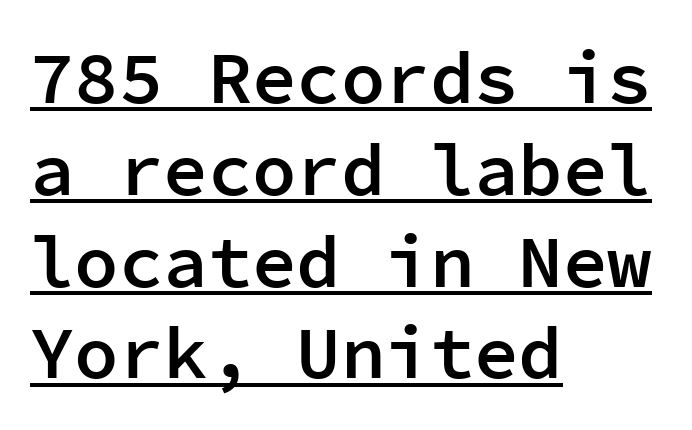
Q: Is the text bold? A: Semi-bold.
Q: Is the text italic (slanted)? A: No, it is upright.
Q: Is the typeface a serif or a sans-serif typeface? A: Sans-serif.
Q: Is the text underlined? A: Yes.
Q: How is the paragraph aligned? A: Left-aligned.
Q: Is the spacing between letters normal or unusually wide? A: Normal.
Q: Width (condensed, normal, or wide)? A: Normal.
Q: Stroke contrast? A: Low.
Q: x-height? A: Medium.
Q: Monospaced? A: Yes.
